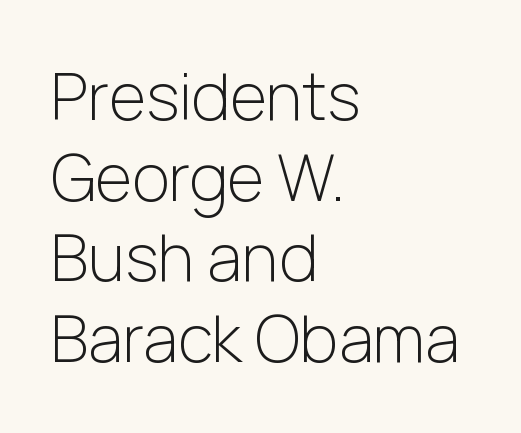
{"serif": "no", "italic": "no", "bold": "no", "weight": "light", "width": "normal", "stroke_contrast": "low", "x_height": "medium", "monospaced": "no", "underline": "no", "align": "left", "line_spacing": "normal", "line_spacing_ratio": 1.26, "letter_spacing": "normal", "letter_spacing_em": 0.0, "glyph_px": 64}
